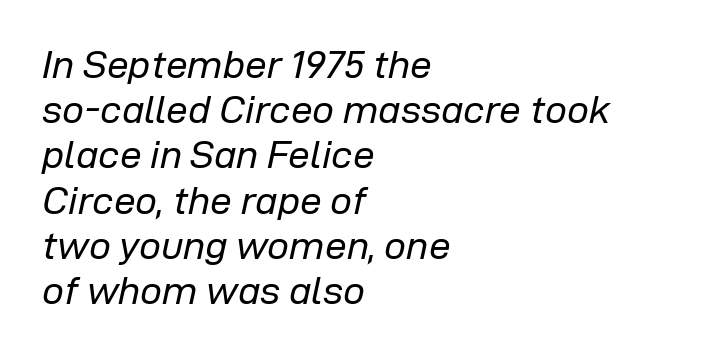
The image shows 39 px regular-weight type, italic (leaning right); set left-aligned, line spacing 1.16x, normal letter spacing, not underlined; low stroke contrast and a medium x-height.
